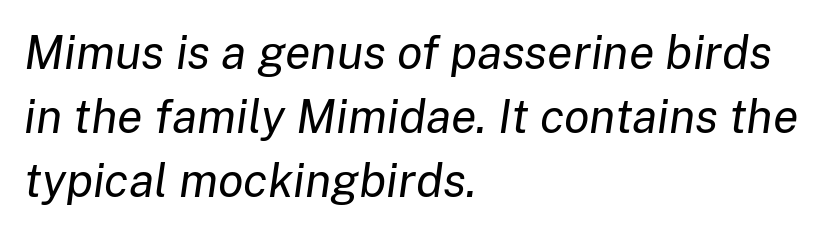
Q: Is the text bold? A: No.
Q: Is the text italic (slanted)? A: Yes, it leans right by about 8 degrees.
Q: Is the text underlined? A: No.
Q: How is the paragraph aligned? A: Left-aligned.
Q: Is the spacing between letters normal or unusually wide? A: Normal.
Q: Is the spacing between lines tight, normal or loose? A: Normal.
Q: Width (condensed, normal, or wide)? A: Normal.
Q: Stroke contrast? A: Low.
Q: x-height? A: Medium.
Q: Monospaced? A: No.
